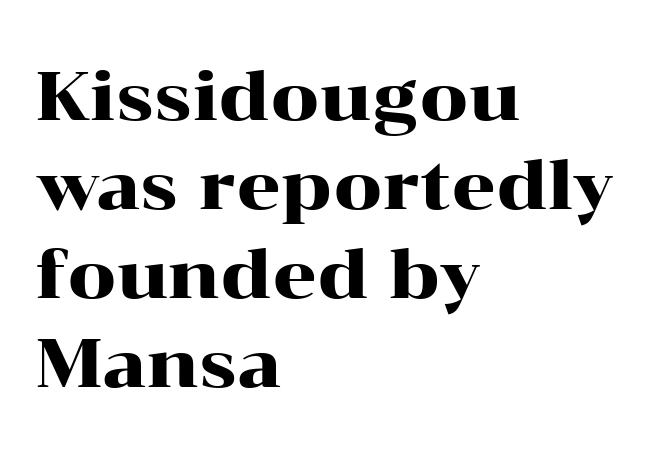
The image shows 69 px wide serif type, upright; set left-aligned, normal line spacing (1.29x), normal letter spacing, not underlined; high stroke contrast and a medium x-height.
